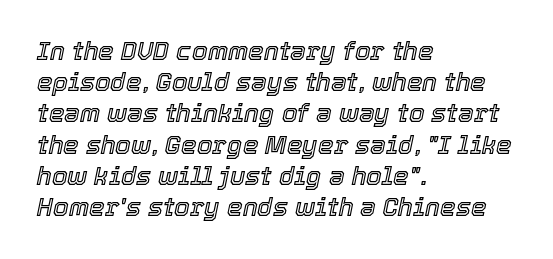
The image shows 25 px text type, italic (leaning right); set left-aligned, normal line spacing (1.25x), normal letter spacing, not underlined.
